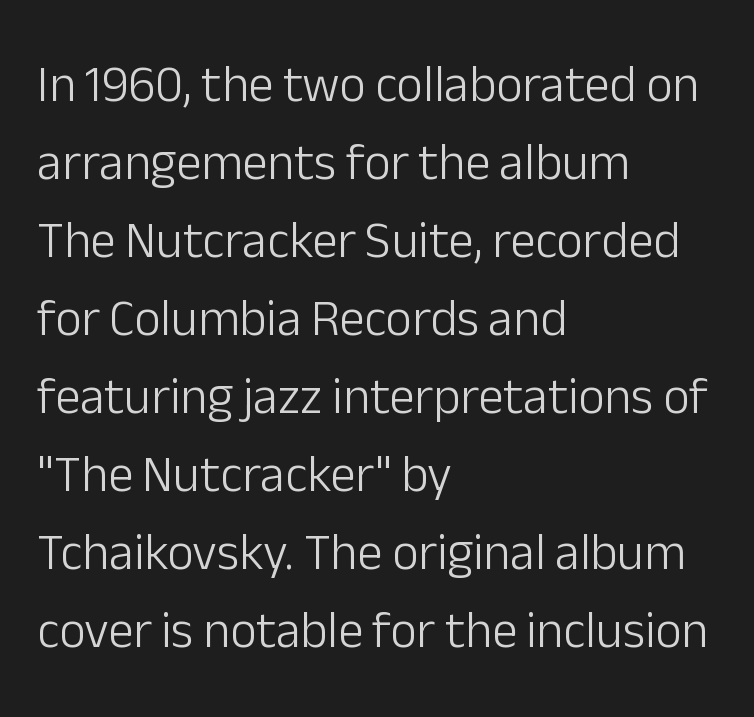
Q: Is the text bold? A: No.
Q: Is the text italic (slanted)? A: No, it is upright.
Q: Is the typeface a serif or a sans-serif typeface? A: Sans-serif.
Q: Is the text underlined? A: No.
Q: How is the paragraph aligned? A: Left-aligned.
Q: Is the spacing between letters normal or unusually wide? A: Normal.
Q: Is the spacing between lines tight, normal or loose? A: Normal.
Q: Width (condensed, normal, or wide)? A: Normal.
Q: Stroke contrast? A: Low.
Q: x-height? A: Medium.
Q: Monospaced? A: No.
